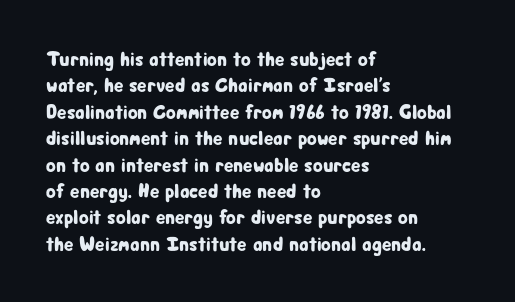
Default kerning and tracking; the words read as compact shapes. Evenly set lines give the paragraph a standard silhouette. In CSS terms this would be text-align: left. A bare baseline throughout the passage. Every character sits straight up, as roman type does.
